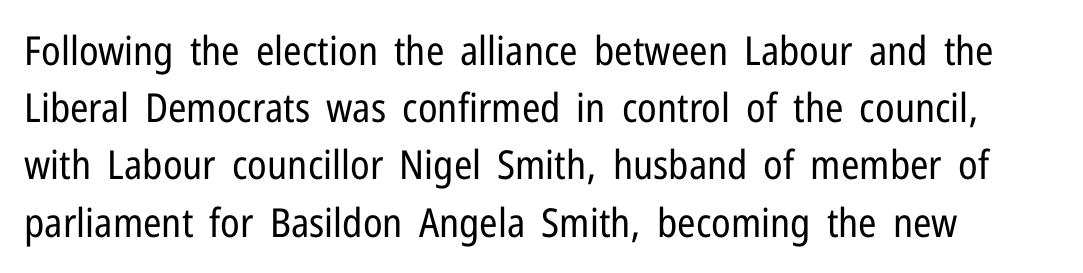
The image shows 40 px regular-weight, condensed sans-serif type, upright; set normal line spacing (1.43x), normal letter spacing, not underlined; low stroke contrast and a medium x-height.
